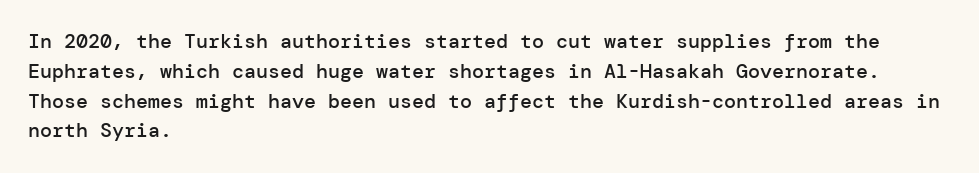
Q: Is the text bold? A: Semi-bold.
Q: Is the text italic (slanted)? A: No, it is upright.
Q: Is the text underlined? A: No.
Q: How is the paragraph aligned? A: Left-aligned.
Q: Is the spacing between letters normal or unusually wide? A: Normal.
Q: Is the spacing between lines tight, normal or loose? A: Normal.
